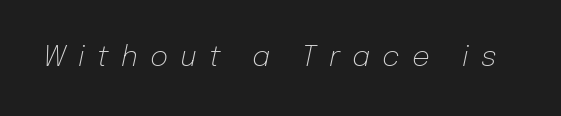
These lines are rendered in a variable-pitch font. Display-style spreading of the glyphs; the letterfit is very open. These lines were composed using italics. This reads as an unemphasized weight, regular at the heaviest.
